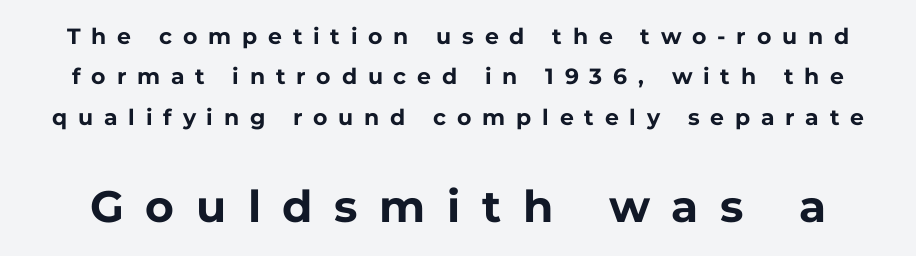
The image shows 44 px bold sans-serif type, upright; set line spacing 1.84x, unusually wide letter spacing (+0.49 em), not underlined; the second (bottom) block is 2.0x larger; low stroke contrast and a medium x-height.
